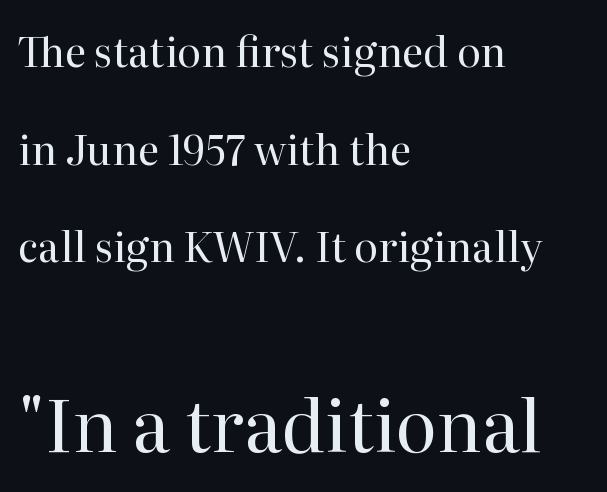
Q: Is the text bold? A: No.
Q: Is the text italic (slanted)? A: No, it is upright.
Q: Is the typeface a serif or a sans-serif typeface? A: Serif.
Q: Is the text underlined? A: No.
Q: How is the paragraph aligned? A: Left-aligned.
Q: Is the spacing between letters normal or unusually wide? A: Normal.
Q: Is the spacing between lines tight, normal or loose? A: Loose.
Q: Which block of text is set in a larger size, the first (top) or the second (bottom)? A: The second (bottom) one.
Q: Width (condensed, normal, or wide)? A: Normal.
Q: Stroke contrast? A: High.
Q: x-height? A: Medium.
Q: Monospaced? A: No.
